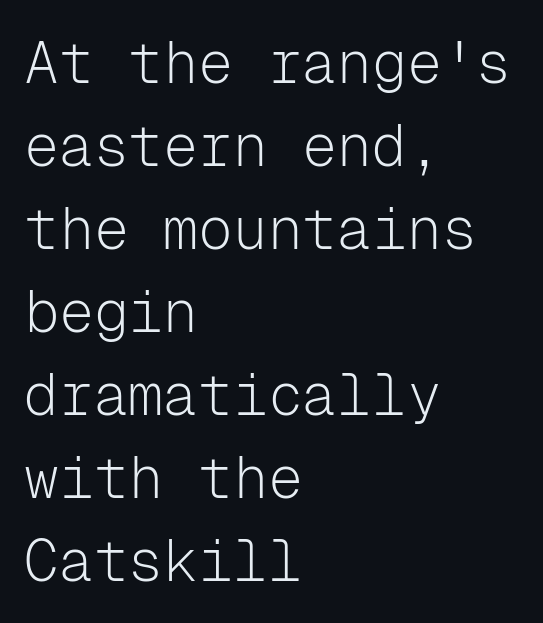
Left-aligned paragraph, ragged on the right. The specimen reads as upright at a glance. The foot of each line stays bare and open. The line texture is even and compact thanks to regular tracking. Monospaced: the letters line up in strict vertical columns.
